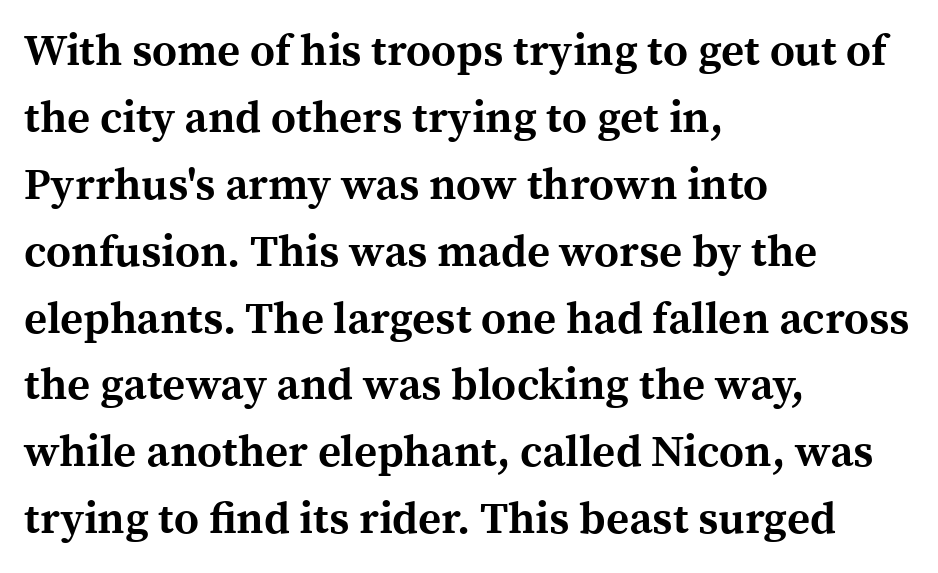
Anything drawn beneath the words? Only blank space. The face used here is proportionally spaced, like ordinary book or web type. The passage shown has conventional tracking throughout. The passage shown is typeset with a serif family. When letters stand straight like this, we call the style roman or upright. The typesetting leans heavy: a genuine bold.
